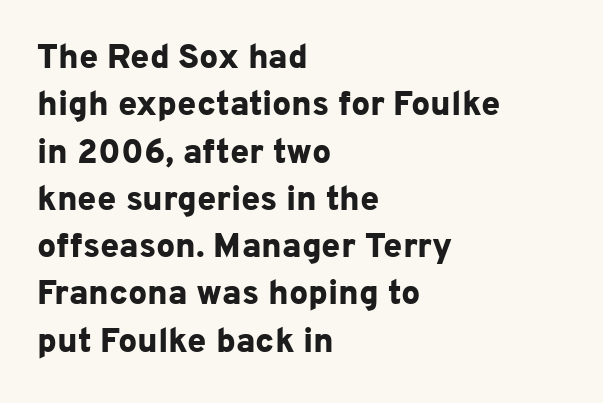
The image shows 34 px bold sans-serif type, upright; set left-aligned, normal line spacing (1.39x), normal letter spacing, not underlined; low stroke contrast and a medium x-height.
